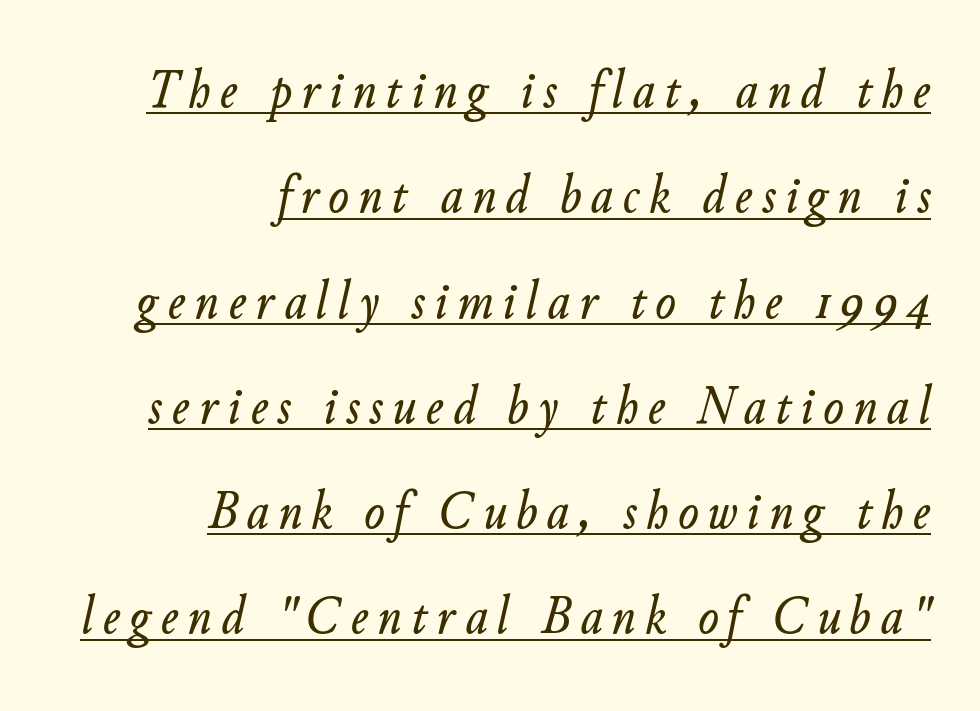
Q: Is the text italic (slanted)? A: Yes, it leans right by about 11 degrees.
Q: Is the text underlined? A: Yes.
Q: How is the paragraph aligned? A: Right-aligned.
Q: Is the spacing between lines tight, normal or loose? A: Loose.
Q: Width (condensed, normal, or wide)? A: Normal.
Q: Stroke contrast? A: Low.
Q: x-height? A: Small.
Q: Monospaced? A: No.
